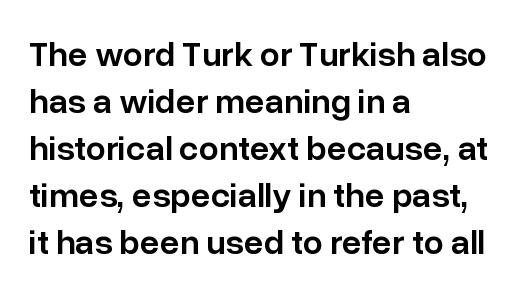
{"serif": "no", "italic": "no", "bold": "semi", "weight": "semibold", "width": "normal", "stroke_contrast": "low", "x_height": "medium", "monospaced": "no", "underline": "no", "align": "left", "line_spacing": "normal", "line_spacing_ratio": 1.34, "letter_spacing": "normal", "letter_spacing_em": 0.0, "glyph_px": 35}
